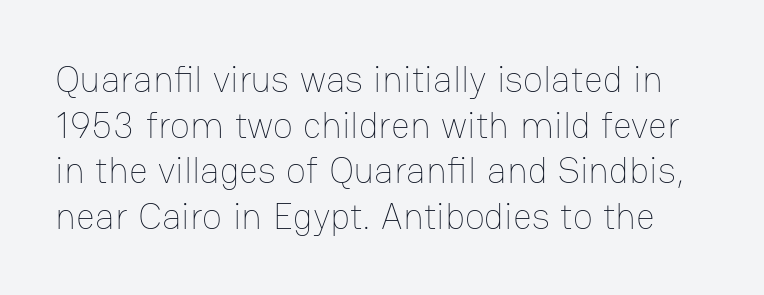
You can tell it's not italic because the verticals are truly vertical. Think standard paragraph weight, or any step lighter than that. There is no visible air inserted between adjacent glyphs. These lines are rendered in a variable-pitch font.
